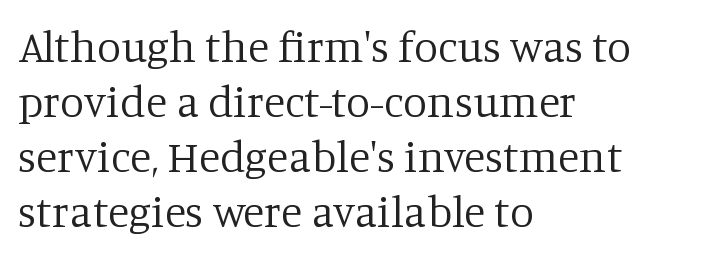
The image shows 44 px regular-weight serif type, upright; set left-aligned, normal line spacing (1.25x), normal letter spacing, not underlined; low stroke contrast and a large x-height.
